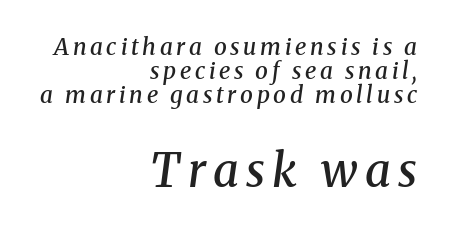
{"serif": "yes", "italic": "yes", "lean": "right", "slant_degrees": 8, "bold": "semi", "weight": "semibold", "width": "normal", "stroke_contrast": "medium", "x_height": "medium", "monospaced": "no", "underline": "no", "align": "right", "line_spacing": "tight", "line_spacing_ratio": 1.04, "larger_block": "second", "size_ratio": 2.0, "glyph_px": 46}
